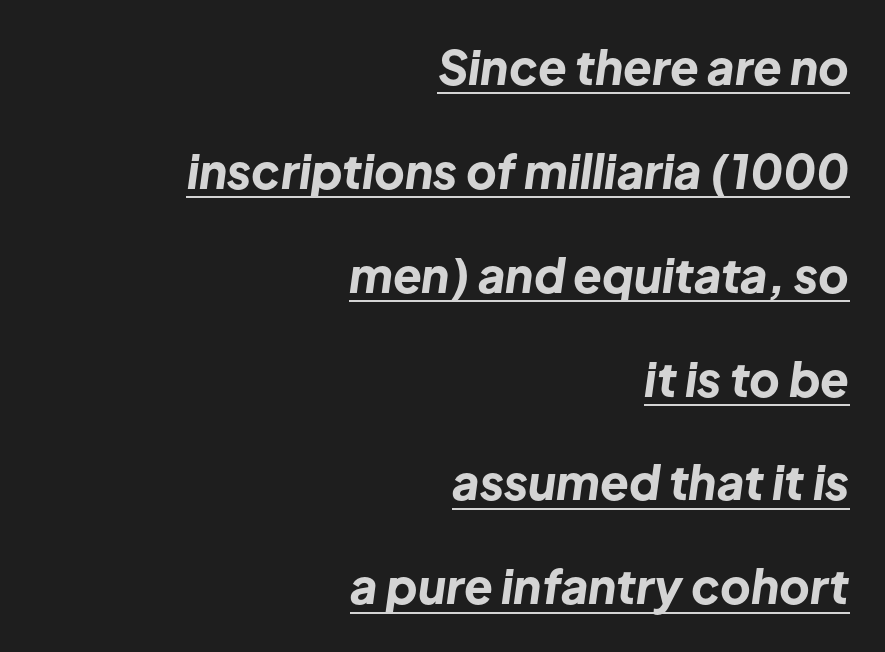
{"italic": "yes", "lean": "right", "slant_degrees": 8, "bold": "yes", "weight": "bold", "width": "normal", "stroke_contrast": "low", "x_height": "medium", "monospaced": "no", "underline": "yes", "align": "right", "line_spacing": "loose", "line_spacing_ratio": 2.21, "letter_spacing": "normal", "letter_spacing_em": 0.0, "glyph_px": 47}
